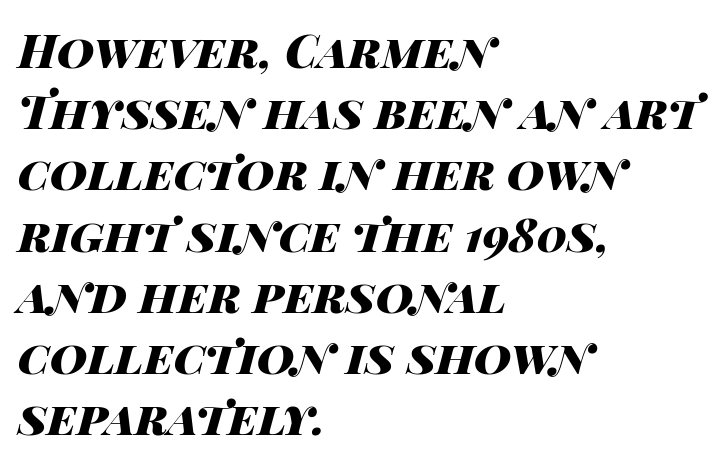
Q: Is the text bold? A: Yes.
Q: Is the text italic (slanted)? A: Yes, it leans right by about 14 degrees.
Q: Is the text underlined? A: No.
Q: How is the paragraph aligned? A: Left-aligned.
Q: Is the spacing between letters normal or unusually wide? A: Normal.
Q: Is the spacing between lines tight, normal or loose? A: Normal.
Q: Width (condensed, normal, or wide)? A: Wide.
Q: Stroke contrast? A: High.
Q: x-height? A: Large.
Q: Monospaced? A: No.
